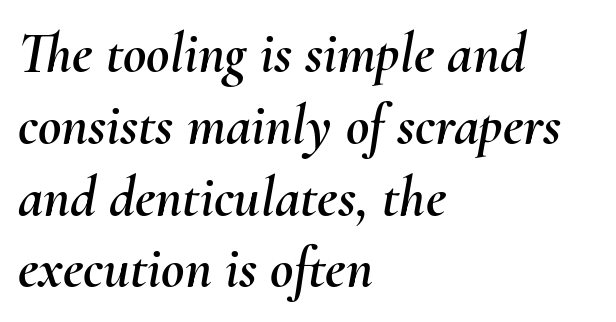
{"italic": "yes", "lean": "right", "slant_degrees": 10, "width": "normal", "stroke_contrast": "medium", "x_height": "small", "monospaced": "no", "underline": "no", "align": "left", "line_spacing": "normal", "line_spacing_ratio": 1.26, "letter_spacing": "normal", "letter_spacing_em": 0.0, "glyph_px": 57}
